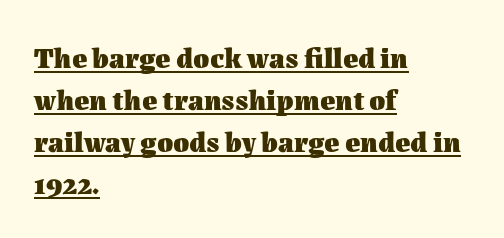
The image shows 29 px heavy type, upright; set left-aligned, normal line spacing (1.45x), normal letter spacing, underlined; medium stroke contrast and a medium x-height.
